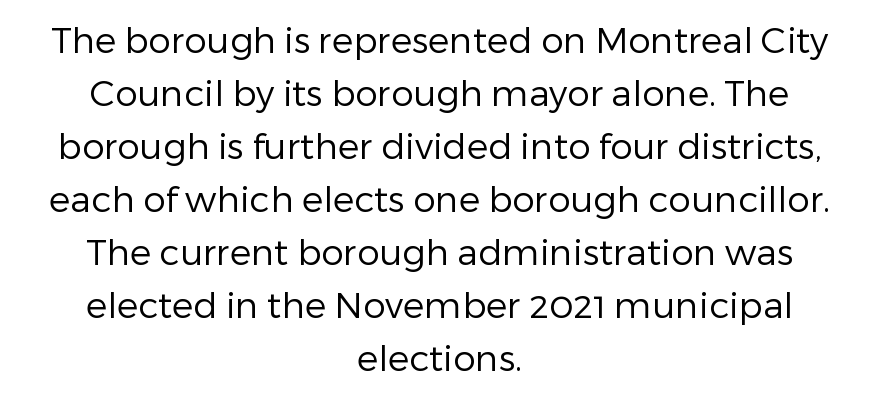
{"serif": "no", "italic": "no", "bold": "no", "weight": "regular", "width": "normal", "stroke_contrast": "low", "x_height": "medium", "monospaced": "no", "underline": "no", "align": "center", "line_spacing": "normal", "line_spacing_ratio": 1.47, "letter_spacing": "normal", "letter_spacing_em": 0.0, "glyph_px": 36}
